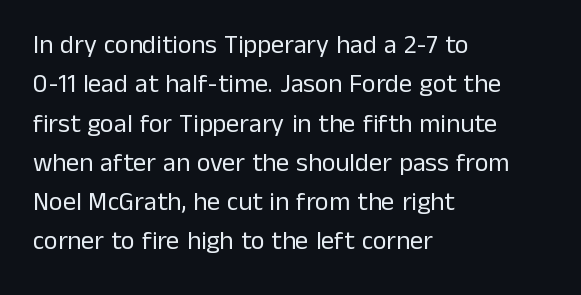
{"italic": "no", "bold": "no", "underline": "no", "align": "left", "line_spacing": "normal", "line_spacing_ratio": 1.51, "letter_spacing": "normal", "letter_spacing_em": 0.0, "glyph_px": 26}
